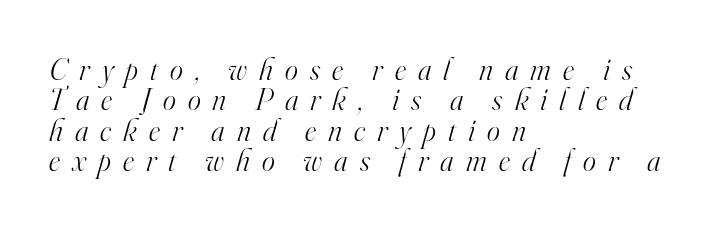
Caption: expanded tracking, letters set apart. What's the leading like? Squeezed, with rows nearly overlapping. Every row of glyphs begins at an identical x-position on the left. Looks like regular typesetting: each glyph gets only the width it needs. This rendering features lettering with no underline.
